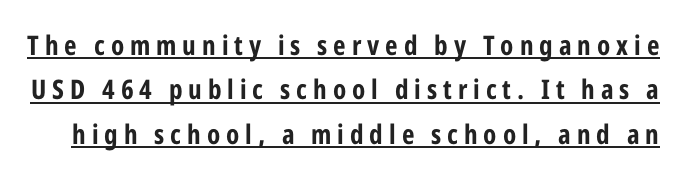
Somebody hit Ctrl+U on this one — the words are underlined. Look at the tracking — it's clearly loosened, letters drifting apart. Regular leading. Do the letters lean? They stand straight. The rendering uses a bold face; every stroke is thick and dark.
